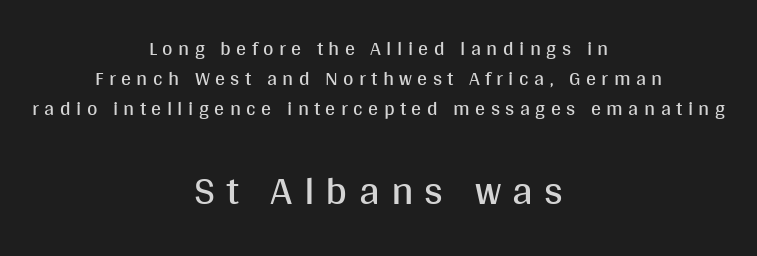
{"serif": "no", "italic": "no", "bold": "no", "weight": "regular", "width": "normal", "stroke_contrast": "medium", "x_height": "large", "monospaced": "no", "underline": "no", "align": "center", "line_spacing": "normal", "line_spacing_ratio": 1.5, "letter_spacing": "wide", "letter_spacing_em": 0.27, "larger_block": "second", "size_ratio": 2.05, "glyph_px": 41}
